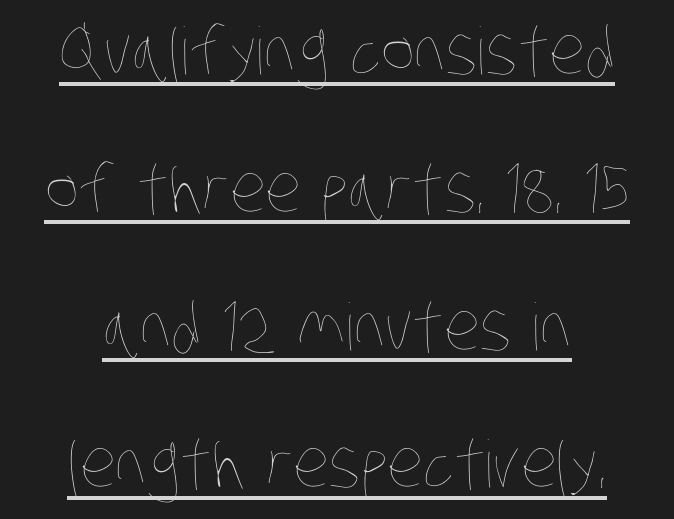
Q: Is the text bold? A: No.
Q: Is the text underlined? A: Yes.
Q: How is the paragraph aligned? A: Centered.
Q: Is the spacing between letters normal or unusually wide? A: Normal.
Q: Is the spacing between lines tight, normal or loose? A: Loose.
Q: Width (condensed, normal, or wide)? A: Condensed.
Q: Stroke contrast? A: Low.
Q: x-height? A: Large.
Q: Monospaced? A: No.
